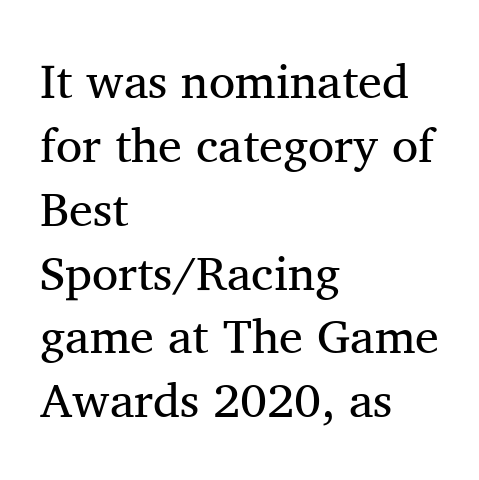
The image shows 48 px regular-weight serif type, upright; set left-aligned, normal line spacing (1.33x), normal letter spacing, not underlined; medium stroke contrast and a medium x-height.
